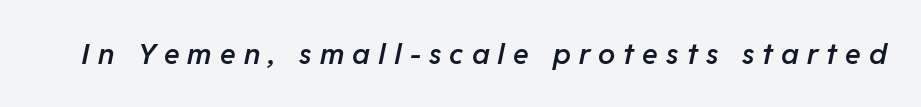
Q: Is the text bold? A: Semi-bold.
Q: Is the text italic (slanted)? A: Yes, it leans right by about 11 degrees.
Q: Is the text underlined? A: No.
Q: Is the spacing between letters normal or unusually wide? A: Unusually wide.
Q: Width (condensed, normal, or wide)? A: Normal.
Q: Stroke contrast? A: Low.
Q: x-height? A: Medium.
Q: Monospaced? A: No.
